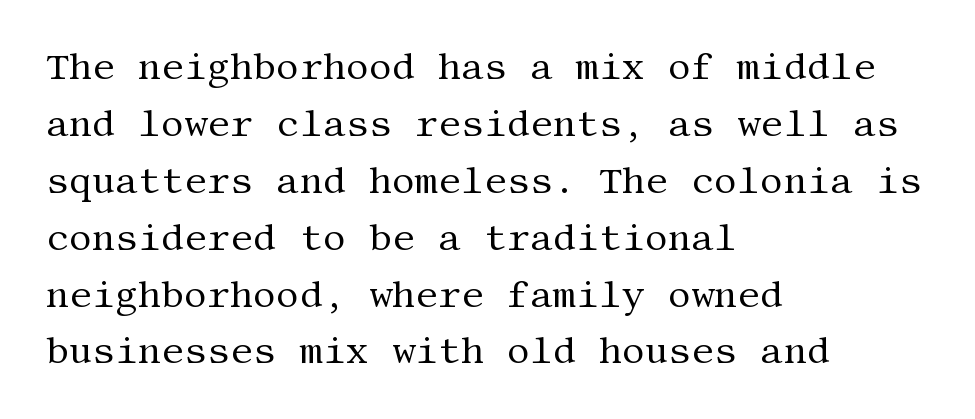
Q: Is the text bold? A: No.
Q: Is the text italic (slanted)? A: No, it is upright.
Q: Is the typeface a serif or a sans-serif typeface? A: Serif.
Q: Is the text underlined? A: No.
Q: How is the paragraph aligned? A: Left-aligned.
Q: Is the spacing between letters normal or unusually wide? A: Normal.
Q: Is the spacing between lines tight, normal or loose? A: Normal.
Q: Width (condensed, normal, or wide)? A: Normal.
Q: Stroke contrast? A: Medium.
Q: x-height? A: Large.
